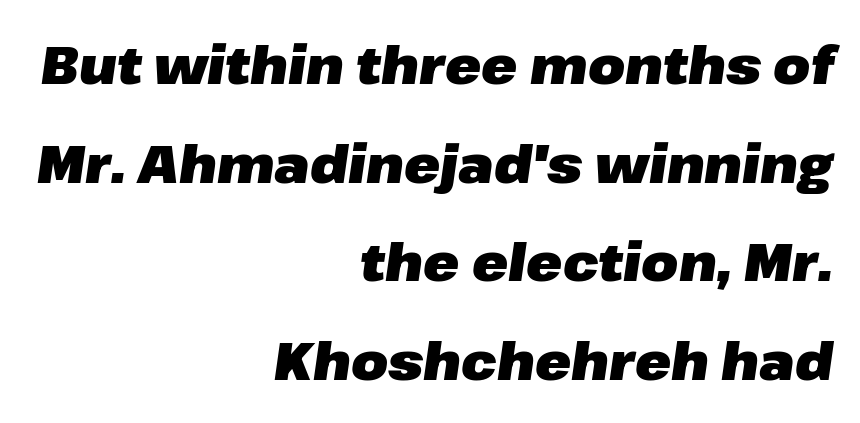
Q: Is the text bold? A: Yes.
Q: Is the text italic (slanted)? A: Yes, it leans right by about 8 degrees.
Q: Is the text underlined? A: No.
Q: How is the paragraph aligned? A: Right-aligned.
Q: Is the spacing between letters normal or unusually wide? A: Normal.
Q: Width (condensed, normal, or wide)? A: Normal.
Q: Stroke contrast? A: Low.
Q: x-height? A: Medium.
Q: Monospaced? A: No.
